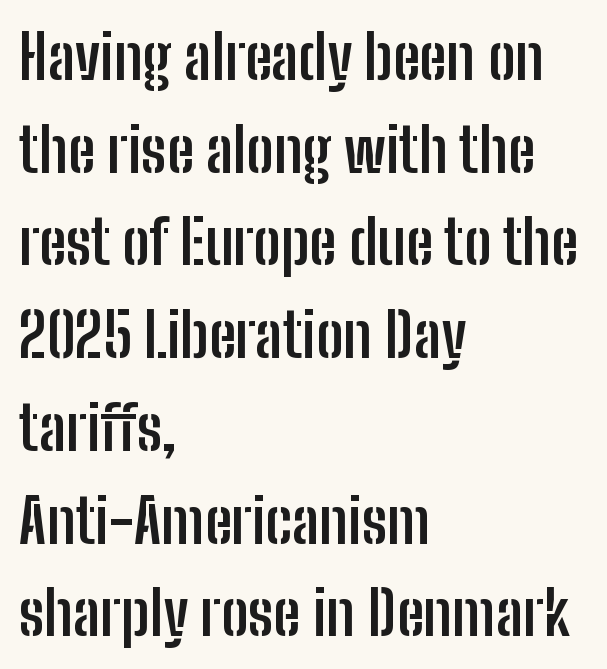
Look at the tracking — it's just the regular setting, nothing added. The letters stand straight up with perfectly vertical stems. The space beneath each line is pristine and unruled. Leading matches the norm, producing a regular column. These lines carry a lot of weight — the face is fully bold.
